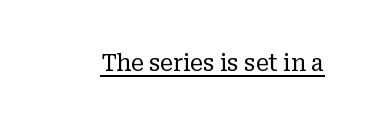
Q: Is the text bold? A: No.
Q: Is the text italic (slanted)? A: No, it is upright.
Q: Is the text underlined? A: Yes.
Q: Is the spacing between letters normal or unusually wide? A: Normal.
